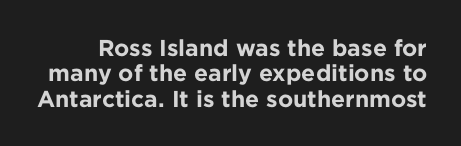
Q: Is the text bold? A: Yes.
Q: Is the text italic (slanted)? A: No, it is upright.
Q: Is the text underlined? A: No.
Q: Is the spacing between letters normal or unusually wide? A: Normal.
Q: Is the spacing between lines tight, normal or loose? A: Tight.
